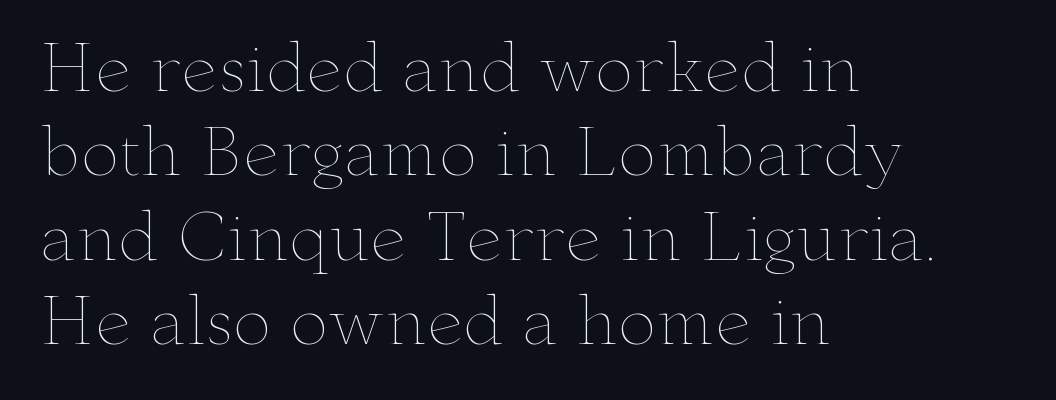
Regarding leading, the lines here are spaced in the standard way. Short and long lines alike share a common starting point at left. Tracking value appears to be zero — textbook default spacing. Nothing heavy about these letters — not bold at all. Vertical strokes here are truly vertical. Each letter keeps its own natural width here, so spacing adapts to shape.
